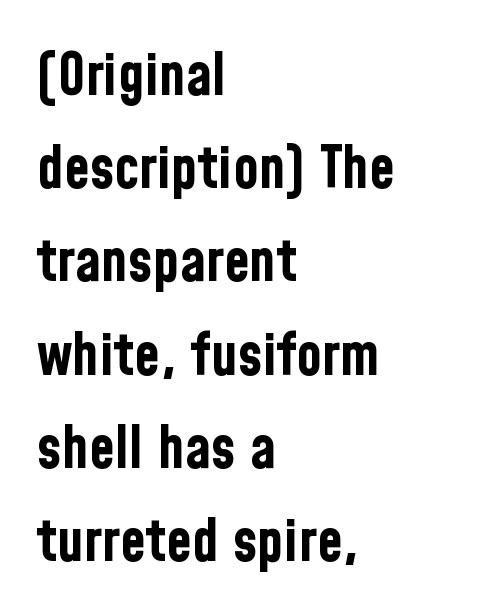
The image shows 59 px bold, condensed sans-serif type, upright; set left-aligned, normal line spacing (1.58x), normal letter spacing, not underlined; low stroke contrast and a medium x-height.
